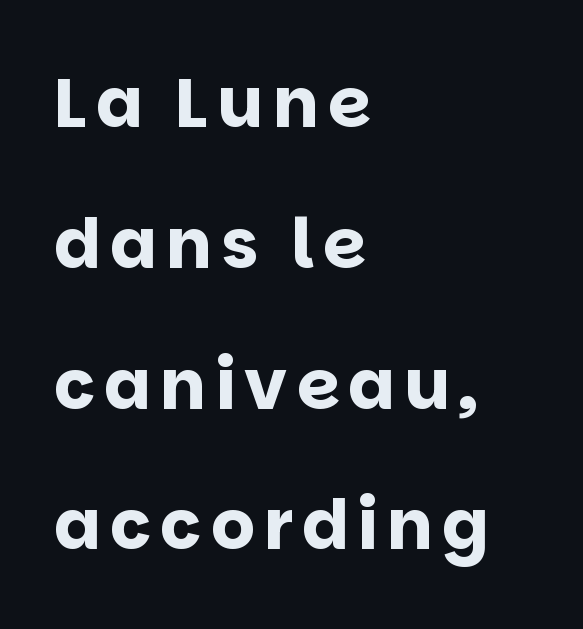
The image shows 69 px bold sans-serif type, upright; set left-aligned, loose line spacing (2.04x), not underlined; low stroke contrast and a large x-height.
